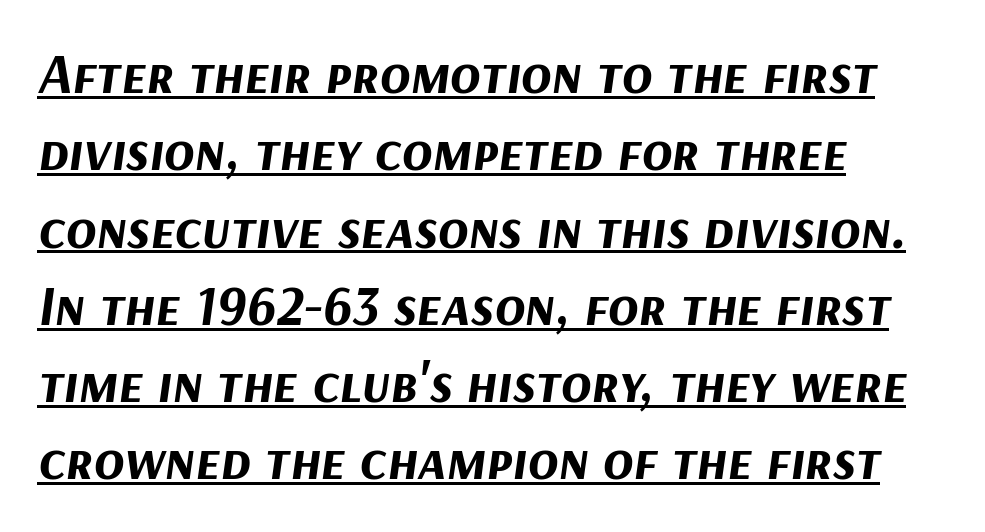
{"italic": "yes", "lean": "right", "slant_degrees": 9, "bold": "yes", "weight": "bold", "width": "normal", "stroke_contrast": "medium", "x_height": "medium", "monospaced": "no", "underline": "yes", "align": "left", "line_spacing": "normal", "line_spacing_ratio": 1.38, "letter_spacing": "normal", "letter_spacing_em": 0.0, "glyph_px": 56}
